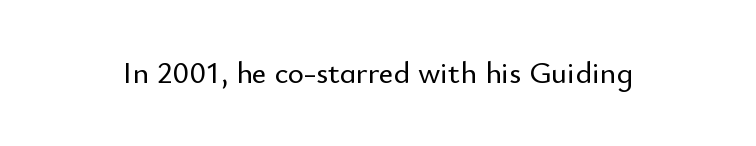
Are there feet on the stems? There aren't — it's a sans. Beneath every word, the page is bare. The type sits square on the baseline with zero lean. No extra tracking has been applied to these lines. Do the characters align in a grid? No, the font is proportional.
